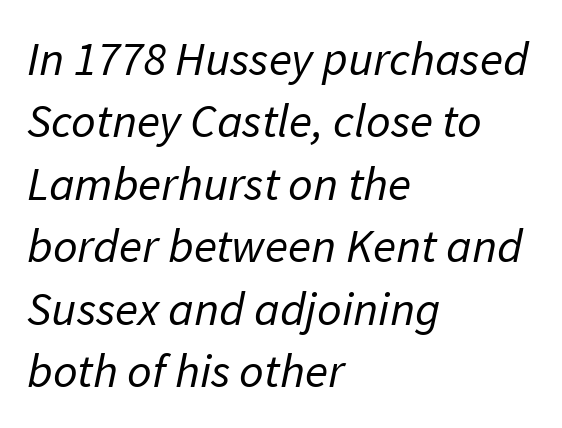
Bold? No — there's no thickening of the strokes. Think of a printed novel: that variable character pitch is what you see here. Notice how descenders clear the ascenders below comfortably — that's standard leading. Look at the tracking — it's just the regular setting, nothing added. Leftover space on each line is placed entirely after the last word. Letters rest on an invisible, unmarked baseline.
